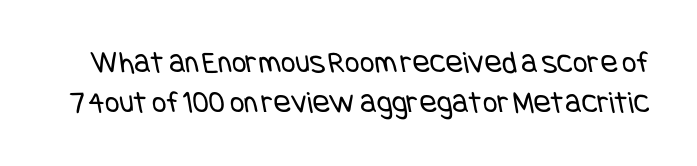
Q: Is the text bold? A: No.
Q: Is the typeface a serif or a sans-serif typeface? A: Sans-serif.
Q: Is the text underlined? A: No.
Q: Is the spacing between letters normal or unusually wide? A: Normal.
Q: Is the spacing between lines tight, normal or loose? A: Normal.
Q: Width (condensed, normal, or wide)? A: Condensed.
Q: Stroke contrast? A: Low.
Q: x-height? A: Large.
